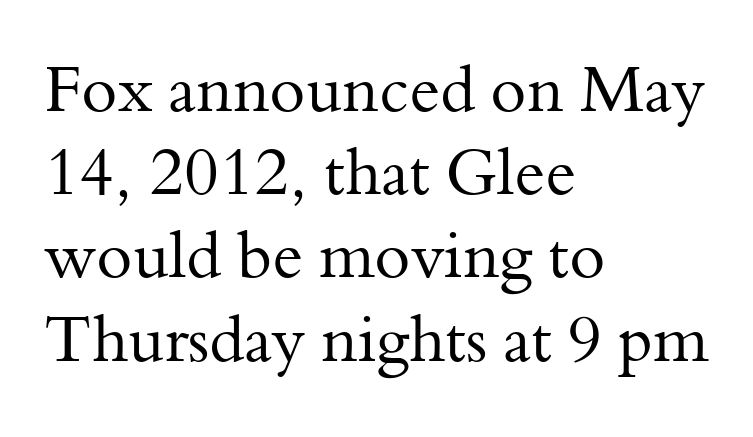
The image shows 65 px regular-weight serif type, upright; set left-aligned, normal line spacing (1.28x), normal letter spacing, not underlined; medium stroke contrast and a small x-height.
